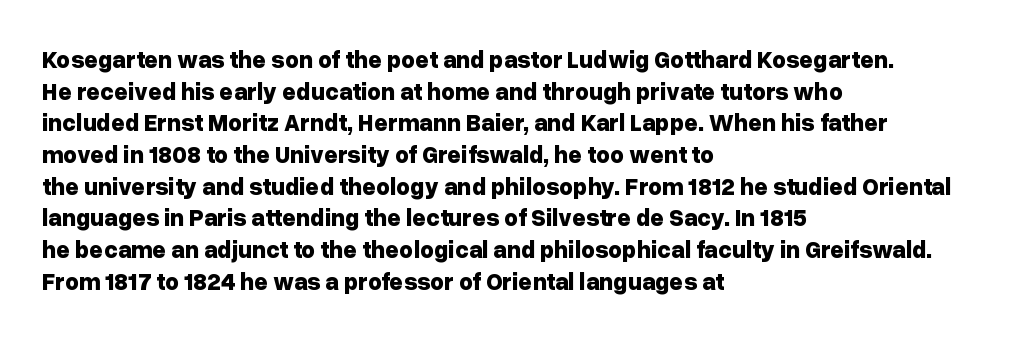
The image shows 24 px bold type, upright; set left-aligned, normal line spacing (1.32x), normal letter spacing, not underlined.
